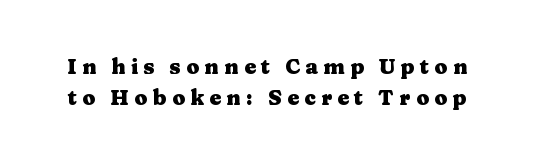
{"italic": "no", "bold": "yes", "underline": "no", "line_spacing": "normal", "line_spacing_ratio": 1.5, "letter_spacing": "wide", "letter_spacing_em": 0.25, "glyph_px": 21}
